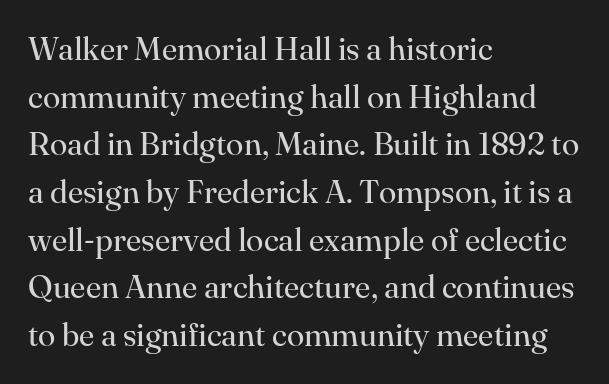
This sample keeps an unexceptional amount of space between lines. Posture: straight, roman, zero tilt. Quick note: underline off. Spacing verdict: proportional, widths tailored to each character. The characters display serif detailing at their extremities. The lines are quadded left.
